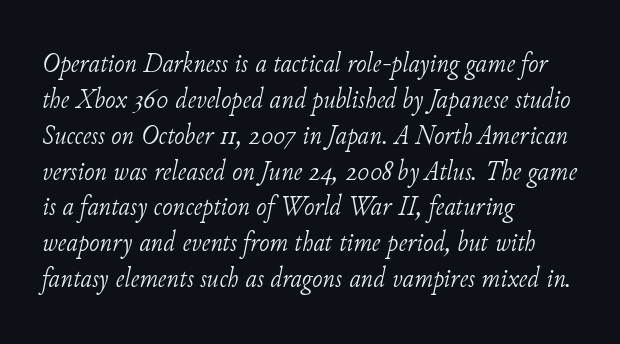
{"serif": "yes", "italic": "yes", "lean": "right", "slant_degrees": 11, "bold": "no", "weight": "light", "width": "normal", "stroke_contrast": "low", "x_height": "small", "monospaced": "no", "underline": "no", "align": "left", "line_spacing": "normal", "line_spacing_ratio": 1.28, "letter_spacing": "normal", "letter_spacing_em": 0.0, "glyph_px": 28}
